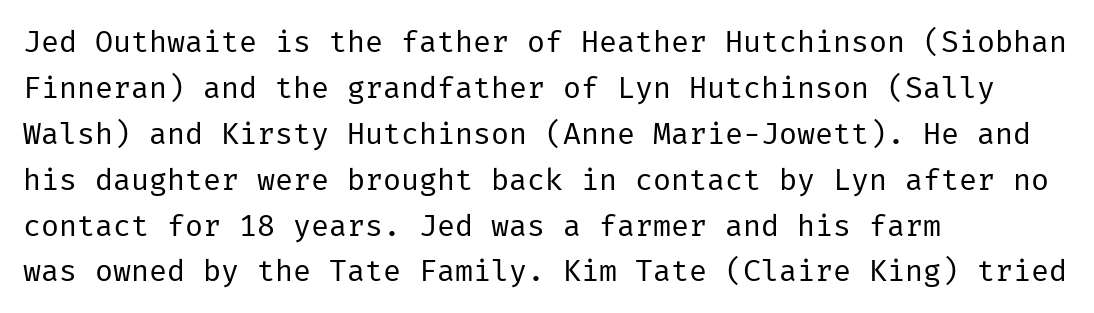
{"serif": "no", "italic": "no", "bold": "no", "weight": "regular", "width": "normal", "stroke_contrast": "low", "x_height": "medium", "underline": "no", "align": "left", "line_spacing": "normal", "line_spacing_ratio": 1.53, "letter_spacing": "normal", "letter_spacing_em": 0.0, "glyph_px": 30}
